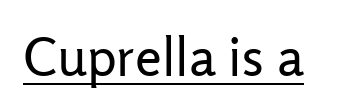
{"serif": "no", "italic": "no", "bold": "no", "weight": "regular", "width": "normal", "stroke_contrast": "low", "x_height": "medium", "monospaced": "no", "underline": "yes", "letter_spacing": "normal", "letter_spacing_em": 0.0, "glyph_px": 54}
